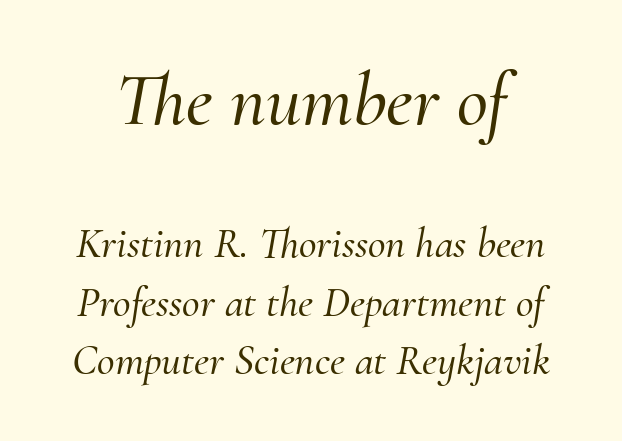
Q: Is the text italic (slanted)? A: Yes, it leans right by about 10 degrees.
Q: Is the typeface a serif or a sans-serif typeface? A: Serif.
Q: Is the text underlined? A: No.
Q: Is the spacing between letters normal or unusually wide? A: Normal.
Q: Is the spacing between lines tight, normal or loose? A: Normal.
Q: Which block of text is set in a larger size, the first (top) or the second (bottom)? A: The first (top) one.
Q: Width (condensed, normal, or wide)? A: Normal.
Q: Stroke contrast? A: Medium.
Q: x-height? A: Small.
Q: Monospaced? A: No.
